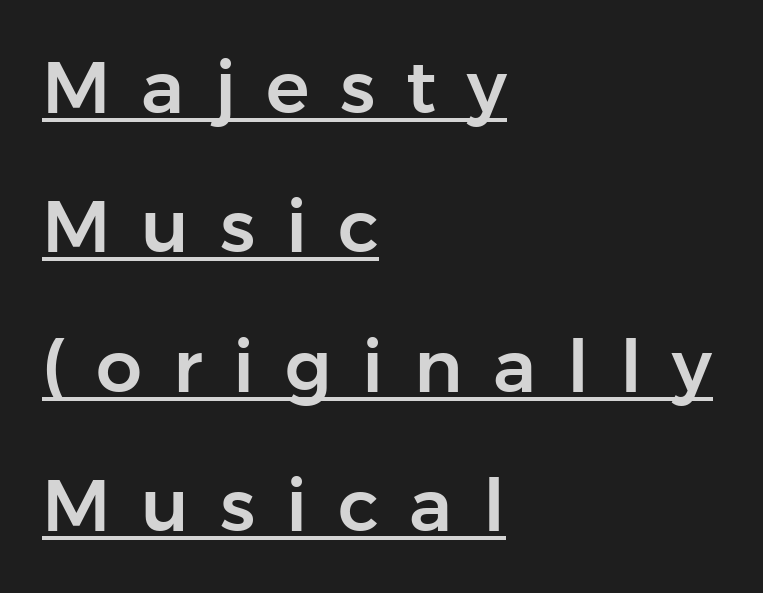
{"serif": "no", "italic": "no", "width": "normal", "stroke_contrast": "low", "x_height": "medium", "monospaced": "no", "underline": "yes", "align": "left", "line_spacing": "loose", "line_spacing_ratio": 1.91, "letter_spacing": "wide", "letter_spacing_em": 0.42, "glyph_px": 73}
